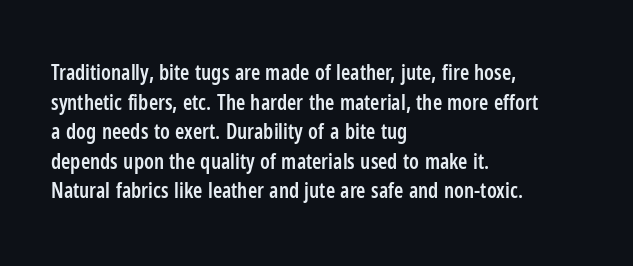
The image shows 21 px text type, upright; set left-aligned, normal line spacing (1.41x), normal letter spacing, not underlined.
